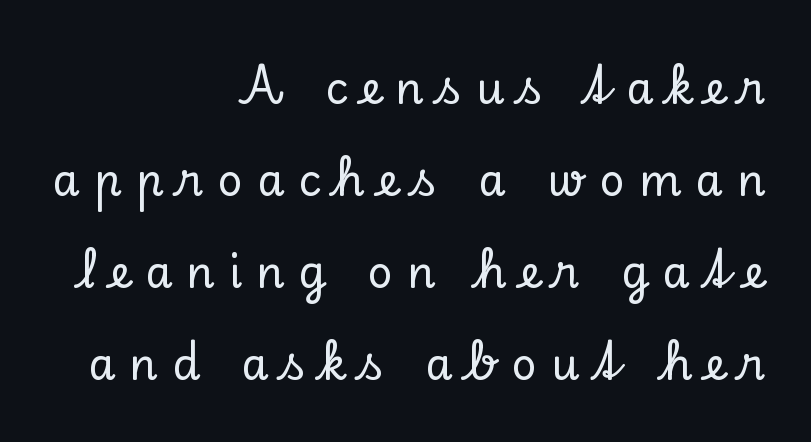
{"italic": "no", "width": "normal", "stroke_contrast": "low", "x_height": "small", "monospaced": "no", "underline": "no", "align": "right", "line_spacing": "loose", "line_spacing_ratio": 2.09, "letter_spacing": "wide", "letter_spacing_em": 0.32, "glyph_px": 44}
